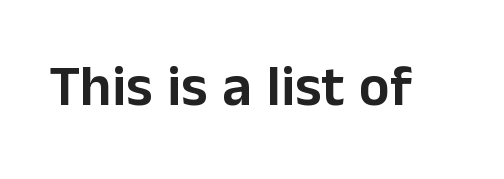
Q: Is the text italic (slanted)? A: No, it is upright.
Q: Is the typeface a serif or a sans-serif typeface? A: Sans-serif.
Q: Is the text underlined? A: No.
Q: Is the spacing between letters normal or unusually wide? A: Normal.
Q: Width (condensed, normal, or wide)? A: Normal.
Q: Stroke contrast? A: Low.
Q: x-height? A: Medium.
Q: Monospaced? A: No.
